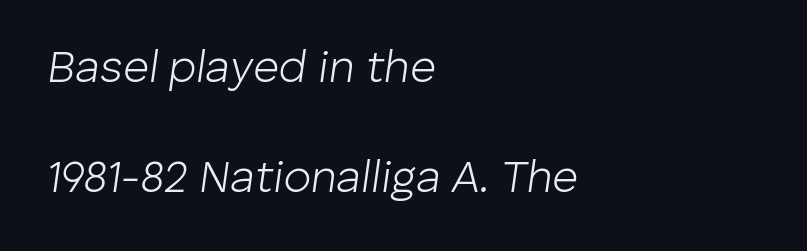
{"italic": "yes", "lean": "right", "slant_degrees": 8, "bold": "no", "weight": "light", "width": "normal", "stroke_contrast": "low", "x_height": "medium", "monospaced": "no", "underline": "no", "align": "left", "line_spacing": "loose", "line_spacing_ratio": 2.45, "letter_spacing": "normal", "letter_spacing_em": 0.0, "glyph_px": 45}
